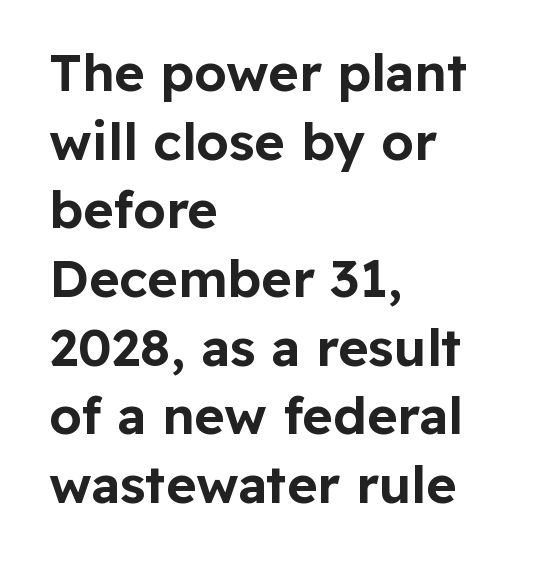
Honestly, there is no underline to notice here at all. Note: no serifs on the glyphs. Notice how the stems are strictly vertical — no italics here. Does the copy run flush right? No — it runs flush left.
